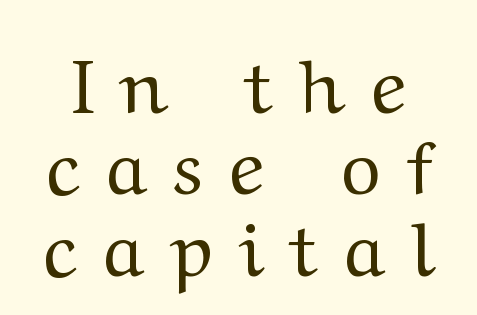
Q: Is the text bold? A: No.
Q: Is the text italic (slanted)? A: No, it is upright.
Q: Is the typeface a serif or a sans-serif typeface? A: Serif.
Q: Is the text underlined? A: No.
Q: Is the spacing between letters normal or unusually wide? A: Unusually wide.
Q: Is the spacing between lines tight, normal or loose? A: Tight.
Q: Width (condensed, normal, or wide)? A: Wide.
Q: Stroke contrast? A: Medium.
Q: x-height? A: Medium.
Q: Monospaced? A: No.
